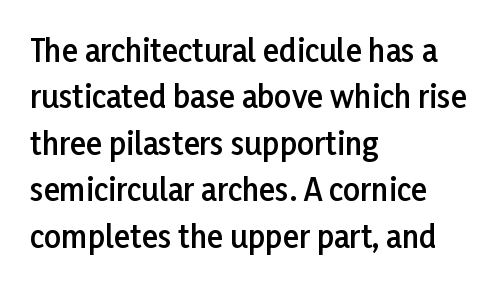
Q: Is the text bold? A: Semi-bold.
Q: Is the text italic (slanted)? A: No, it is upright.
Q: Is the typeface a serif or a sans-serif typeface? A: Sans-serif.
Q: Is the text underlined? A: No.
Q: How is the paragraph aligned? A: Left-aligned.
Q: Is the spacing between letters normal or unusually wide? A: Normal.
Q: Is the spacing between lines tight, normal or loose? A: Normal.
Q: Width (condensed, normal, or wide)? A: Normal.
Q: Stroke contrast? A: Low.
Q: x-height? A: Medium.
Q: Monospaced? A: No.
